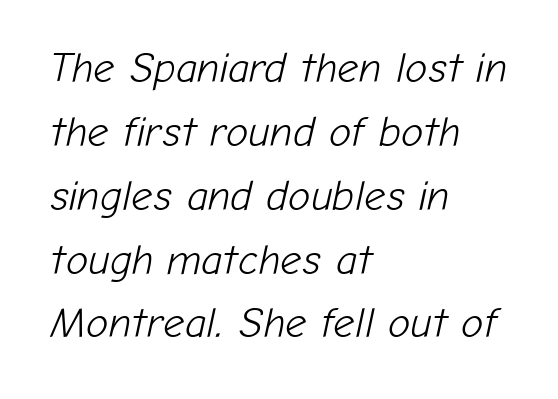
Q: Is the text bold? A: No.
Q: Is the text italic (slanted)? A: Yes, it leans right by about 12 degrees.
Q: Is the text underlined? A: No.
Q: How is the paragraph aligned? A: Left-aligned.
Q: Is the spacing between letters normal or unusually wide? A: Normal.
Q: Is the spacing between lines tight, normal or loose? A: Normal.
Q: Width (condensed, normal, or wide)? A: Normal.
Q: Stroke contrast? A: Low.
Q: x-height? A: Medium.
Q: Monospaced? A: No.
